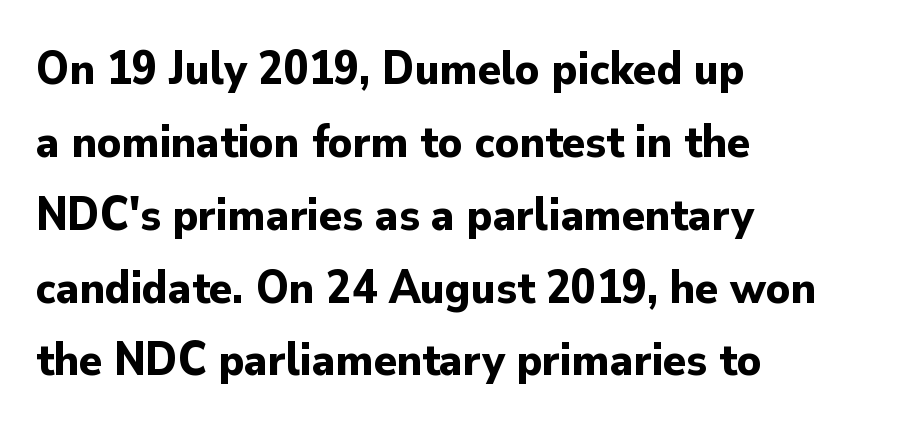
{"serif": "no", "italic": "no", "bold": "yes", "weight": "bold", "width": "normal", "stroke_contrast": "low", "x_height": "small", "monospaced": "no", "underline": "no", "align": "left", "line_spacing": "normal", "line_spacing_ratio": 1.55, "letter_spacing": "normal", "letter_spacing_em": 0.0, "glyph_px": 47}
